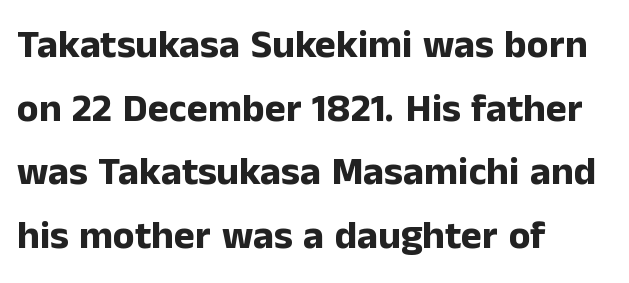
Decoration check: the copy has no underline. The sample has been set heavy, in full bold. Letter spacing: default. Upright lettering throughout.
